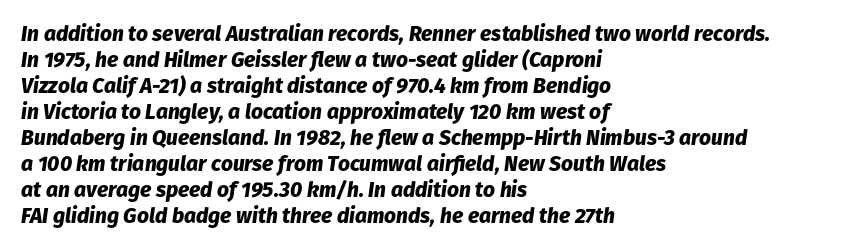
Q: Is the text bold? A: Yes.
Q: Is the text italic (slanted)? A: Yes, it leans right by about 8 degrees.
Q: Is the text underlined? A: No.
Q: How is the paragraph aligned? A: Left-aligned.
Q: Is the spacing between letters normal or unusually wide? A: Normal.
